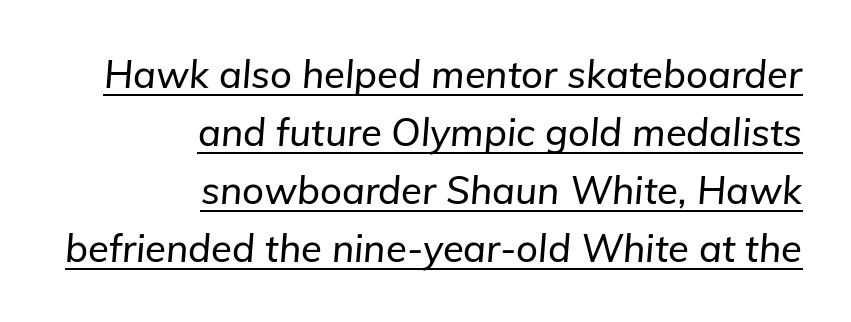
This block has exactly the height ordinary leading produces. Teacher's note: observe the even right margin — that is flush-right alignment. This sample carries an underscore along the baseline area. Proportional: the letters do not fall into vertical columns. Yep, that's italic — everything's leaning.
